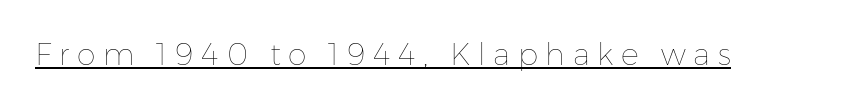
{"italic": "no", "bold": "no", "weight": "thin", "width": "normal", "stroke_contrast": "low", "x_height": "medium", "monospaced": "no", "underline": "yes", "letter_spacing": "wide", "letter_spacing_em": 0.26, "glyph_px": 30}
